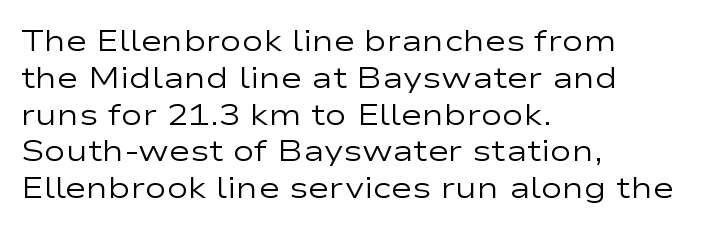
{"serif": "no", "italic": "no", "bold": "no", "weight": "regular", "width": "wide", "stroke_contrast": "low", "x_height": "medium", "monospaced": "no", "underline": "no", "align": "left", "line_spacing": "normal", "line_spacing_ratio": 1.27, "letter_spacing": "normal", "letter_spacing_em": 0.0, "glyph_px": 29}
